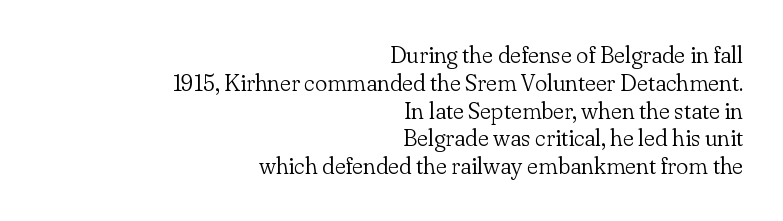
Q: Is the text bold? A: No.
Q: Is the text italic (slanted)? A: No, it is upright.
Q: Is the text underlined? A: No.
Q: How is the paragraph aligned? A: Right-aligned.
Q: Is the spacing between letters normal or unusually wide? A: Normal.
